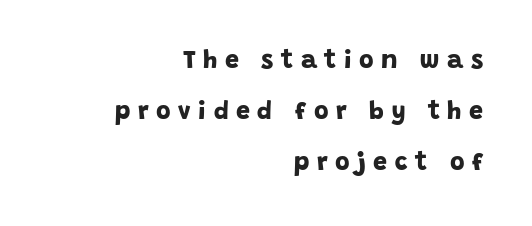
Q: Is the text bold? A: Yes.
Q: Is the text underlined? A: No.
Q: How is the paragraph aligned? A: Right-aligned.
Q: Is the spacing between letters normal or unusually wide? A: Unusually wide.
Q: Is the spacing between lines tight, normal or loose? A: Loose.
